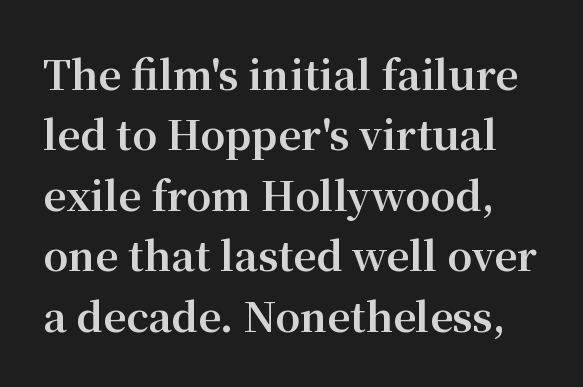
Q: Is the text bold? A: Yes.
Q: Is the text italic (slanted)? A: No, it is upright.
Q: Is the typeface a serif or a sans-serif typeface? A: Serif.
Q: Is the text underlined? A: No.
Q: Is the spacing between letters normal or unusually wide? A: Normal.
Q: Is the spacing between lines tight, normal or loose? A: Normal.
Q: Width (condensed, normal, or wide)? A: Normal.
Q: Stroke contrast? A: Medium.
Q: x-height? A: Medium.
Q: Monospaced? A: No.
